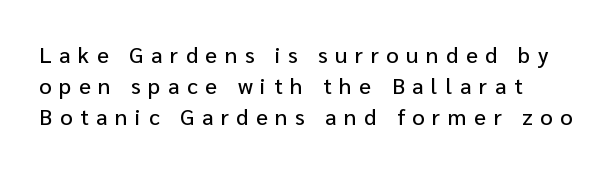
The letters stand upright; this is a roman face. The leading is moderate, giving the passage an even texture. The letters are spread apart with noticeably loose tracking. The baseline area is clear.
